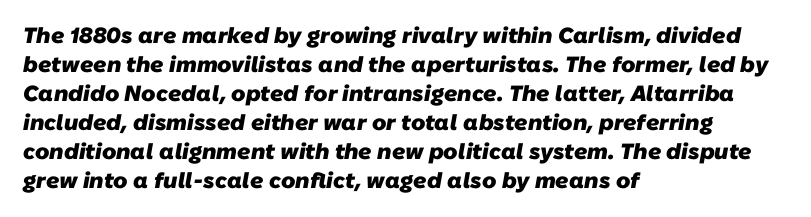
All the whitespace from short lines collects on the right. Honestly, the letter spacing is just normal — you wouldn't notice it. Strokes here are thick enough to call this a true bold. Evenly set lines give the paragraph a standard silhouette. The space beneath each line is pristine and unruled.
